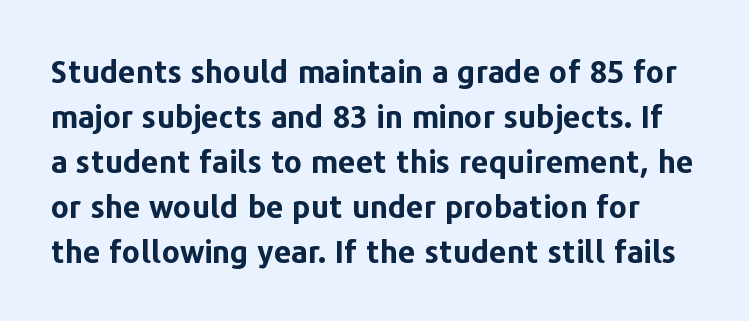
Does extra space separate the letters? No, they use regular spacing. Bare-footed words on every line. The typesetting leans heavy: a genuine bold. Look at the bottom of the vertical strokes: they stop flat, with no serifs. Evenly set lines give the paragraph a standard silhouette. Looks like regular typesetting: each glyph gets only the width it needs.
